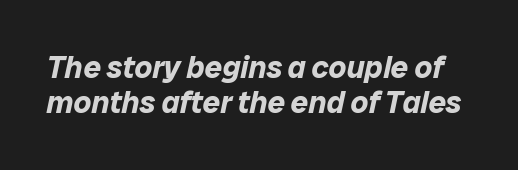
Q: Is the text bold? A: Yes.
Q: Is the text italic (slanted)? A: Yes, it leans right by about 12 degrees.
Q: Is the text underlined? A: No.
Q: Is the spacing between letters normal or unusually wide? A: Normal.
Q: Is the spacing between lines tight, normal or loose? A: Tight.
Q: Width (condensed, normal, or wide)? A: Normal.
Q: Stroke contrast? A: Low.
Q: x-height? A: Medium.
Q: Monospaced? A: No.
